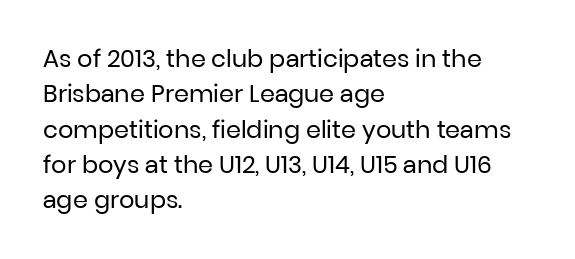
Tracking value appears to be zero — textbook default spacing. Posture: straight, roman, zero tilt. Leftover space on each line is placed entirely after the last word. This is not heavy type; no bold has been used.
